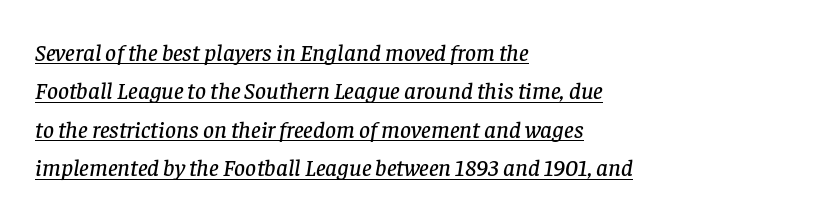
The image shows 24 px text type, italic (leaning right); set left-aligned, normal line spacing (1.6x), normal letter spacing, underlined.
